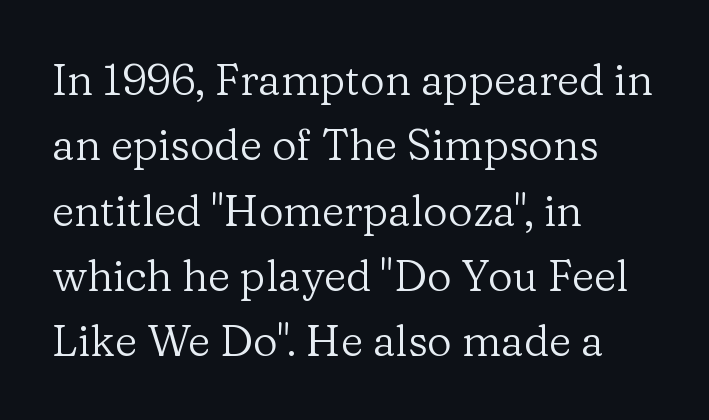
The image shows 43 px regular-weight serif type, upright; set left-aligned, normal line spacing (1.52x), normal letter spacing, not underlined; low stroke contrast and a medium x-height.
